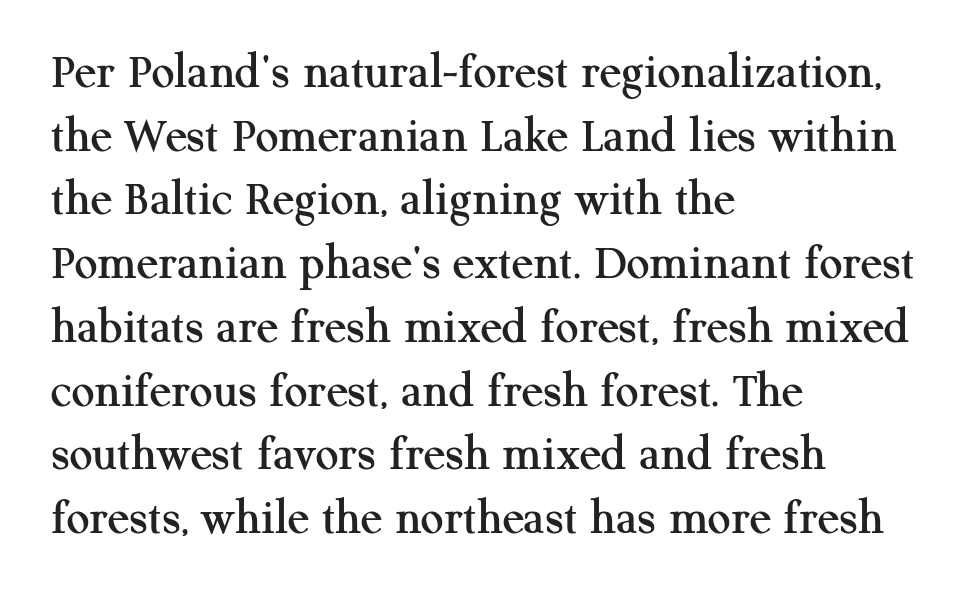
The image shows 51 px serif type, upright; set left-aligned, normal line spacing (1.25x), normal letter spacing, not underlined; medium stroke contrast and a medium x-height.
